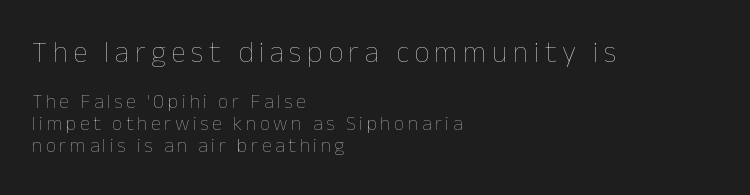
Q: Is the text bold? A: No.
Q: Is the text italic (slanted)? A: No, it is upright.
Q: Is the text underlined? A: No.
Q: How is the paragraph aligned? A: Left-aligned.
Q: Is the spacing between lines tight, normal or loose? A: Tight.
Q: Which block of text is set in a larger size, the first (top) or the second (bottom)? A: The first (top) one.
Q: Width (condensed, normal, or wide)? A: Normal.
Q: Stroke contrast? A: Low.
Q: x-height? A: Medium.
Q: Monospaced? A: No.
